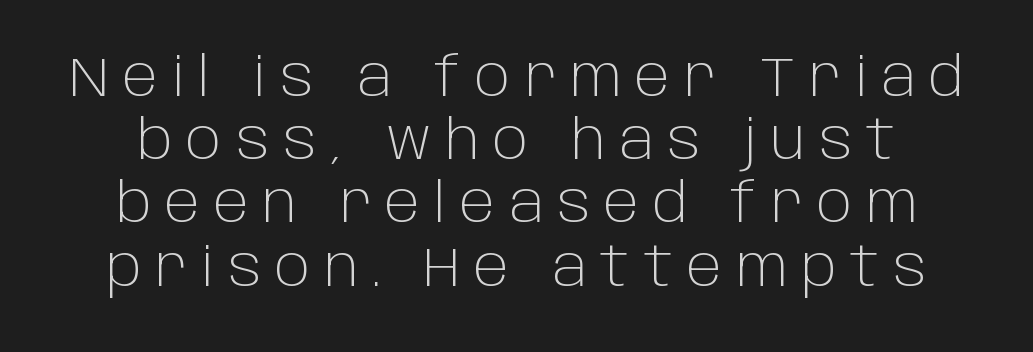
The image shows 55 px light sans-serif type, upright; set tight line spacing (1.15x), unusually wide letter spacing (+0.25 em), not underlined; low stroke contrast and a large x-height.
